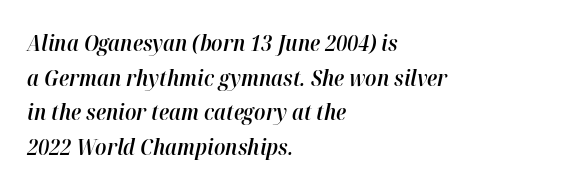
The paragraph has a hard left edge and a soft right edge. Weight: semibold (demi). Slanted lettering throughout. The face used here is rendered with its standard letterfit. The zone under the glyphs is completely vacant.
